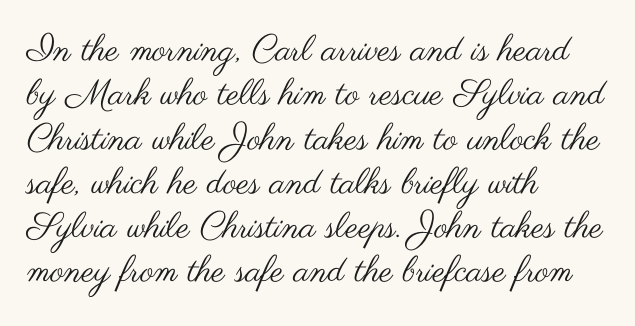
The image shows 36 px regular-weight, wide sans-serif type; set left-aligned, line spacing 1.23x, normal letter spacing, not underlined; medium stroke contrast and a small x-height.
